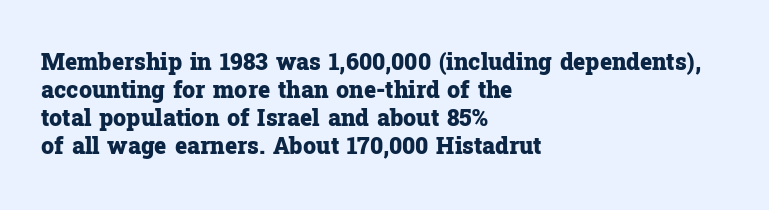
Look at the stroke-to-counter ratio: heavy, a bold. Ordinary non-slanted type is in use. The baseline area is clear. The setting favours the left margin, as ordinary paragraphs usually do. Look at the tracking — it's just the regular setting, nothing added.
